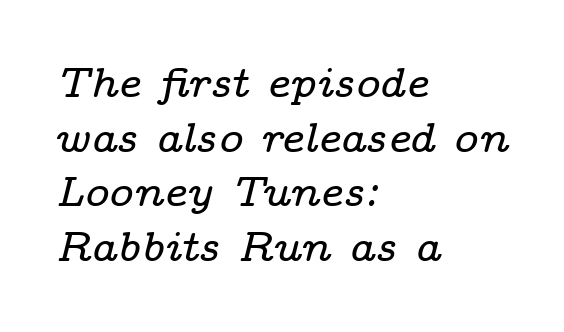
The image shows 42 px wide serif type, italic (leaning right); set left-aligned, normal line spacing (1.3x), normal letter spacing, not underlined; low stroke contrast and a medium x-height.
